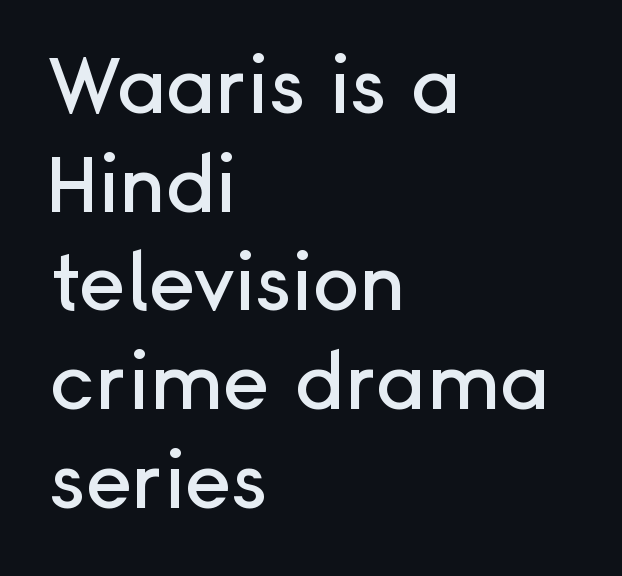
{"serif": "no", "italic": "no", "width": "normal", "stroke_contrast": "low", "x_height": "medium", "monospaced": "no", "underline": "no", "align": "left", "line_spacing": "normal", "line_spacing_ratio": 1.25, "letter_spacing": "normal", "letter_spacing_em": 0.0, "glyph_px": 79}
